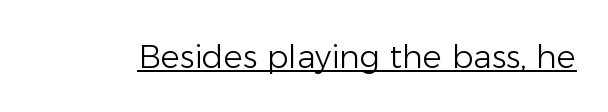
The image shows 32 px light sans-serif type, upright; set normal letter spacing, underlined; low stroke contrast and a medium x-height.
